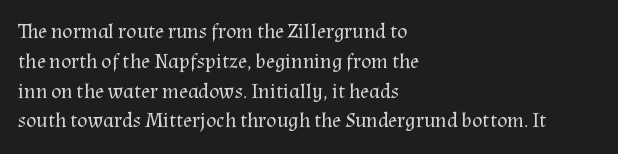
{"italic": "no", "bold": "no", "underline": "no", "align": "left", "line_spacing": "normal", "line_spacing_ratio": 1.42, "letter_spacing": "normal", "letter_spacing_em": 0.0, "glyph_px": 21}
